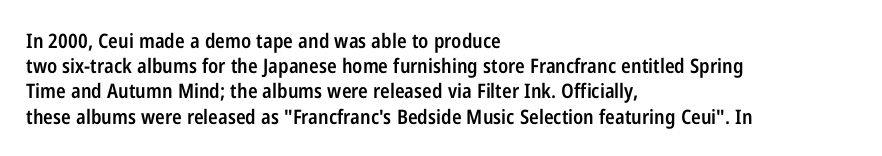
Q: Is the text bold? A: Semi-bold.
Q: Is the text italic (slanted)? A: No, it is upright.
Q: Is the text underlined? A: No.
Q: How is the paragraph aligned? A: Left-aligned.
Q: Is the spacing between letters normal or unusually wide? A: Normal.
Q: Is the spacing between lines tight, normal or loose? A: Normal.
